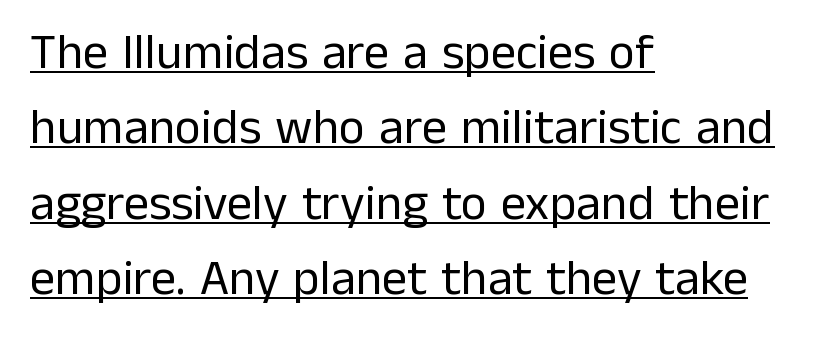
Italic? Not at all — the glyphs are vertical. Unbolded letterforms with no extra heft. Varying glyph widths throughout — classic text-font behaviour. The vertical gap from one line to the next is medium. The sample's only ornament is a line tracing under the words.
